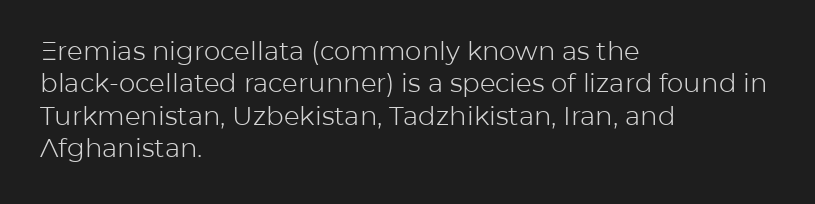
The image shows 26 px text type, upright; set left-aligned, normal line spacing (1.25x), normal letter spacing, not underlined.
